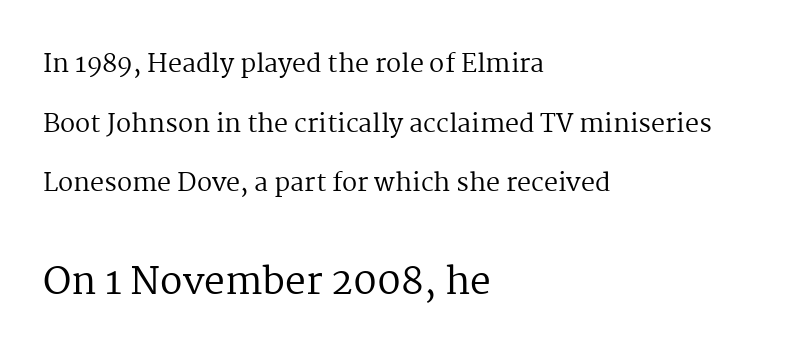
The image shows 37 px regular-weight serif type, upright; set left-aligned, loose line spacing (2.39x), normal letter spacing, not underlined; the second (bottom) block is 1.48x larger; medium stroke contrast and a medium x-height.
